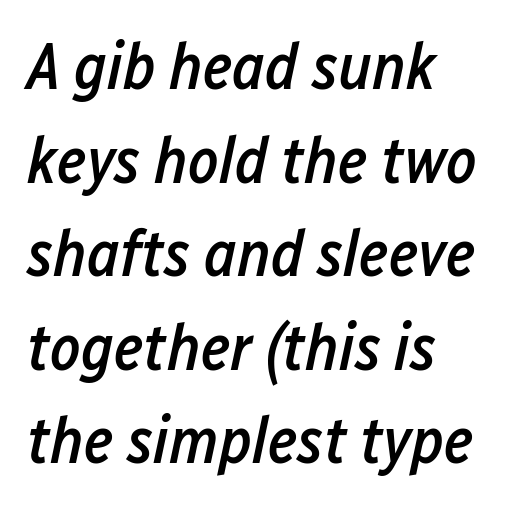
The image shows 65 px semibold, condensed type, italic (leaning right); set left-aligned, normal line spacing (1.44x), normal letter spacing, not underlined; low stroke contrast and a medium x-height.
